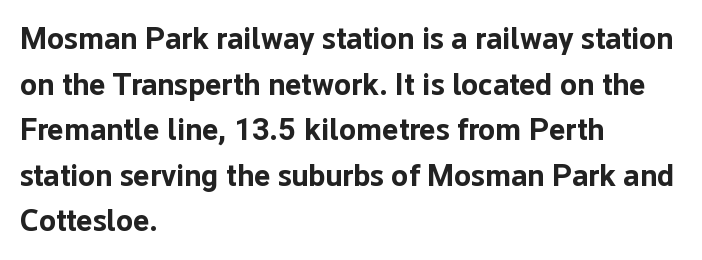
{"serif": "no", "italic": "no", "bold": "yes", "weight": "bold", "width": "normal", "stroke_contrast": "low", "x_height": "medium", "monospaced": "no", "underline": "no", "align": "left", "line_spacing": "normal", "line_spacing_ratio": 1.47, "letter_spacing": "normal", "letter_spacing_em": 0.0, "glyph_px": 31}
